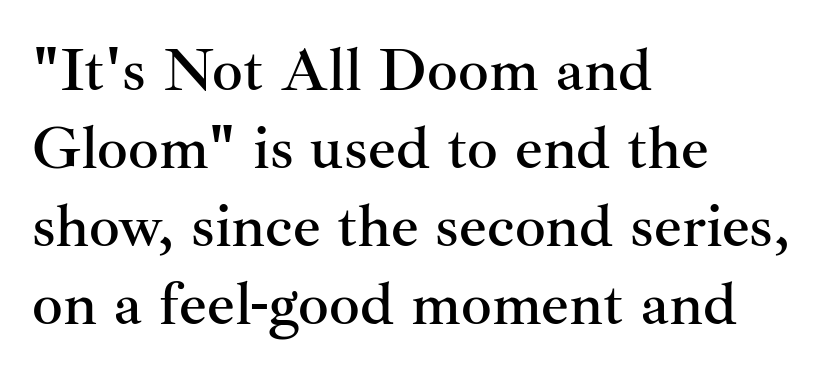
The image shows 61 px serif type, upright; set left-aligned, normal line spacing (1.28x), normal letter spacing, not underlined; medium stroke contrast and a small x-height.
